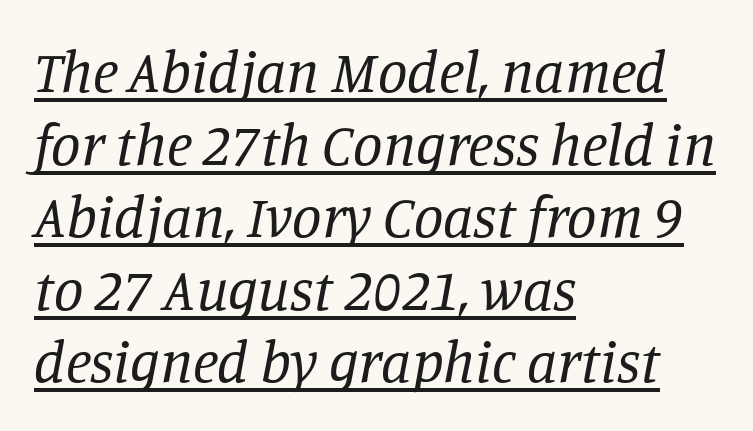
Think of a printed novel: that variable character pitch is what you see here. The font family rendered here belongs to the serif group. Alignment: flush left. Yep, that's italic — everything's leaning.
